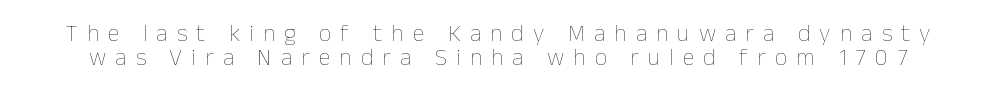
{"italic": "no", "bold": "no", "underline": "no", "line_spacing": "tight", "line_spacing_ratio": 0.99, "letter_spacing": "wide", "letter_spacing_em": 0.38, "glyph_px": 24}
